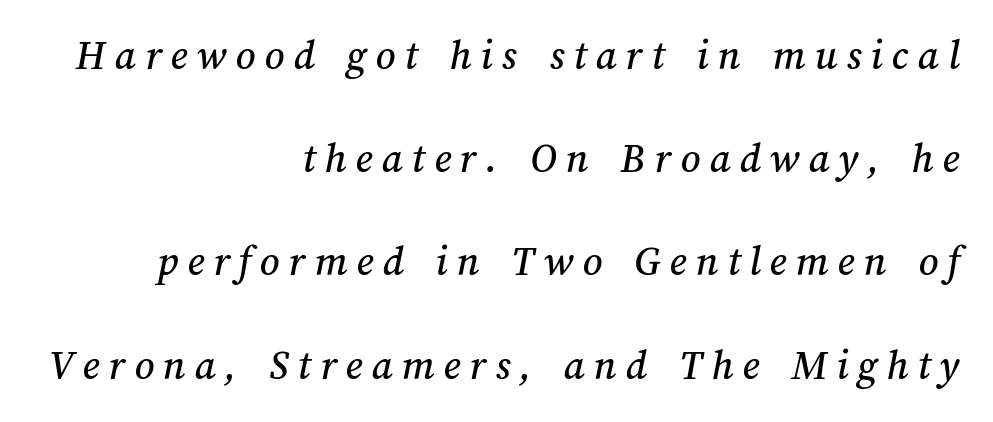
Q: Is the text underlined? A: No.
Q: How is the paragraph aligned? A: Right-aligned.
Q: Is the spacing between letters normal or unusually wide? A: Unusually wide.
Q: Is the spacing between lines tight, normal or loose? A: Loose.
Q: Width (condensed, normal, or wide)? A: Normal.
Q: Stroke contrast? A: Medium.
Q: x-height? A: Medium.
Q: Monospaced? A: No.
